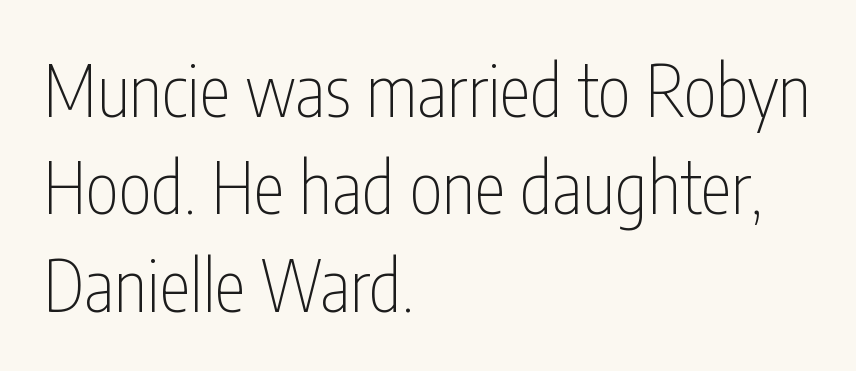
{"serif": "no", "italic": "no", "bold": "no", "weight": "thin", "width": "condensed", "stroke_contrast": "low", "x_height": "medium", "monospaced": "no", "underline": "no", "align": "left", "line_spacing": "normal", "line_spacing_ratio": 1.37, "letter_spacing": "normal", "letter_spacing_em": 0.0, "glyph_px": 71}
